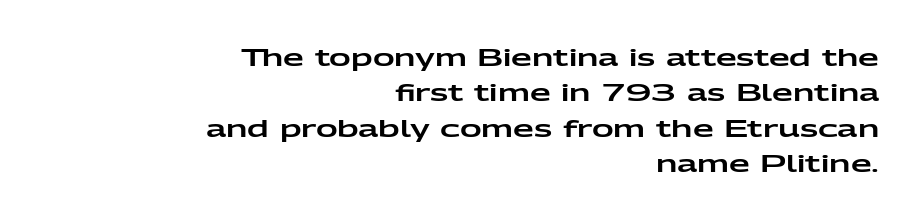
The image shows 24 px text type, upright; set right-aligned, normal line spacing (1.47x), normal letter spacing, not underlined.
